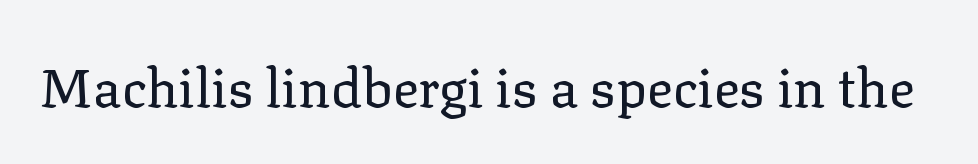
{"serif": "yes", "italic": "no", "bold": "no", "weight": "regular", "width": "normal", "stroke_contrast": "low", "x_height": "medium", "monospaced": "no", "underline": "no", "letter_spacing": "normal", "letter_spacing_em": 0.0, "glyph_px": 54}
